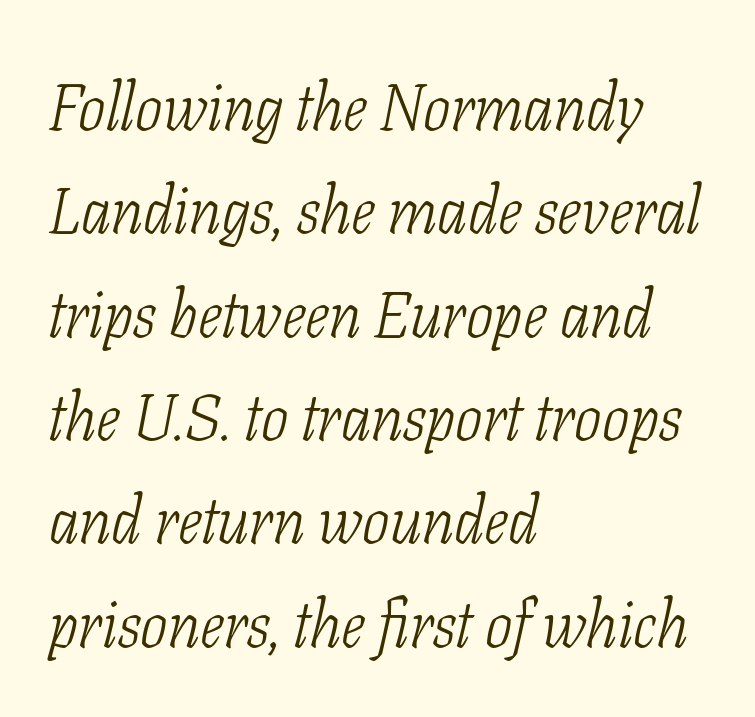
Spacing verdict: proportional, widths tailored to each character. A normal amount of white space separates one row of letters from the next. Weight: not bold — regular or lighter. The strip under each line holds only bare page. The specimen reads as italic at a glance. The letters carry serifs — small finishing strokes at the ends of their stems.
